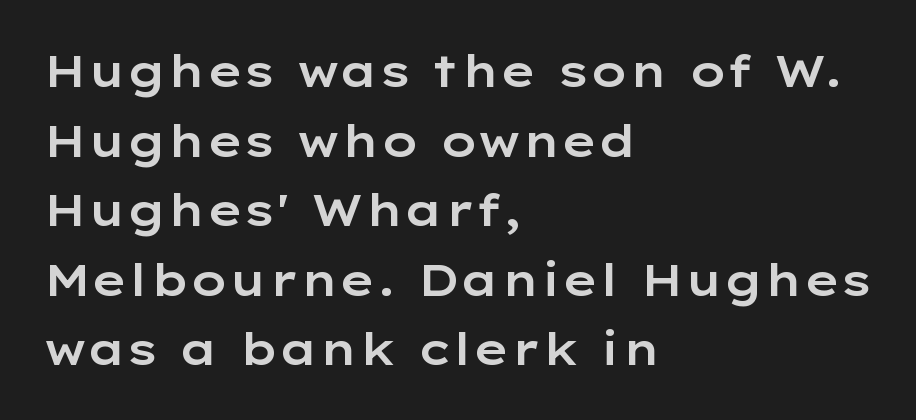
Q: Is the text italic (slanted)? A: No, it is upright.
Q: Is the typeface a serif or a sans-serif typeface? A: Sans-serif.
Q: Is the text underlined? A: No.
Q: How is the paragraph aligned? A: Left-aligned.
Q: Is the spacing between letters normal or unusually wide? A: Normal.
Q: Is the spacing between lines tight, normal or loose? A: Normal.
Q: Width (condensed, normal, or wide)? A: Wide.
Q: Stroke contrast? A: Low.
Q: x-height? A: Medium.
Q: Monospaced? A: No.
